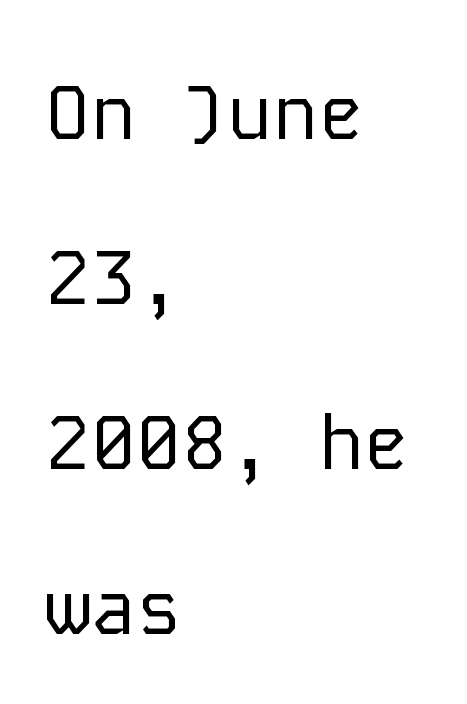
The image shows 76 px regular-weight sans-serif type, upright, monospaced; set left-aligned, loose line spacing (2.17x), normal letter spacing, not underlined; low stroke contrast and a medium x-height.
